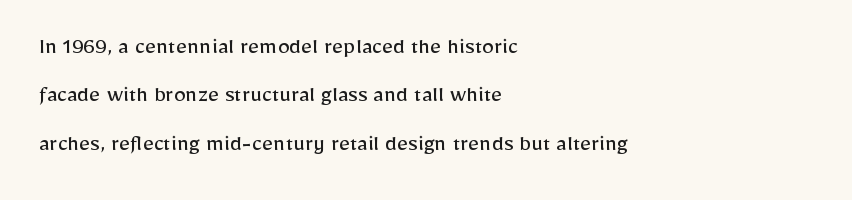
Stems and bowls with no extra thickness — not bold. Do the letters lean? They stand straight. Compared with typical paragraphs, the rows here are farther apart. Glance below the letters and you will spot only blank space. Characters follow at the spacing the type designer built in. Notice how the passage keeps a crisp vertical edge on the left only.
